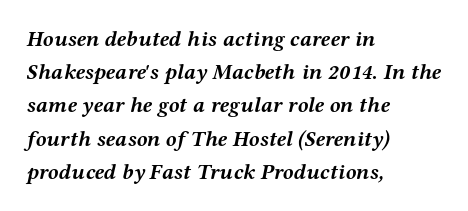
The image shows 22 px bold type, italic (leaning right); set left-aligned, normal line spacing (1.51x), normal letter spacing, not underlined.
